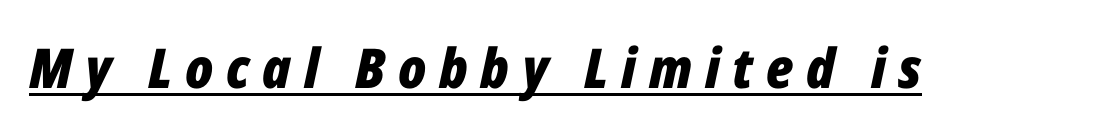
{"italic": "yes", "lean": "right", "slant_degrees": 12, "bold": "yes", "weight": "bold", "width": "condensed", "stroke_contrast": "low", "x_height": "medium", "monospaced": "no", "underline": "yes", "letter_spacing": "wide", "letter_spacing_em": 0.23, "glyph_px": 55}
